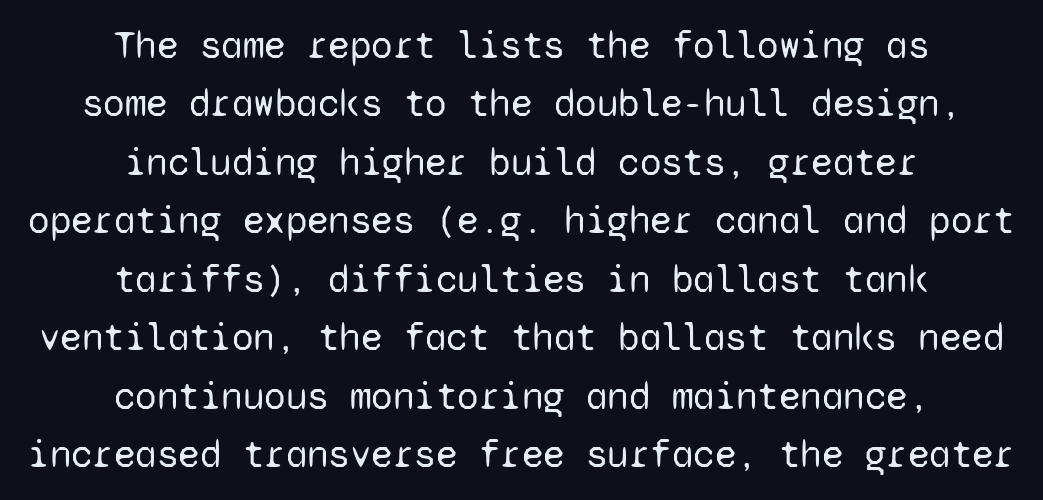
Q: Is the text bold? A: No.
Q: Is the text italic (slanted)? A: No, it is upright.
Q: Is the typeface a serif or a sans-serif typeface? A: Sans-serif.
Q: Is the text underlined? A: No.
Q: How is the paragraph aligned? A: Centered.
Q: Is the spacing between letters normal or unusually wide? A: Normal.
Q: Is the spacing between lines tight, normal or loose? A: Normal.
Q: Width (condensed, normal, or wide)? A: Normal.
Q: Stroke contrast? A: Low.
Q: x-height? A: Medium.
Q: Monospaced? A: Yes.
